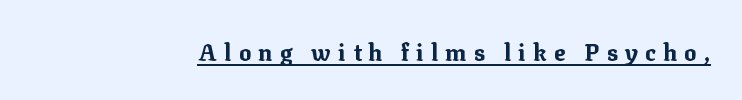
{"italic": "no", "bold": "yes", "underline": "yes", "letter_spacing": "wide", "letter_spacing_em": 0.32, "glyph_px": 23}
